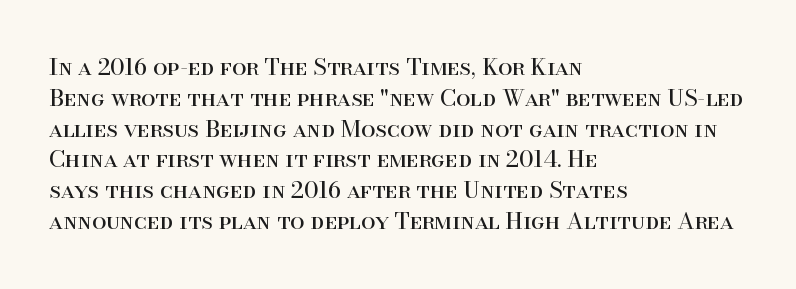
The image shows 23 px text type, upright; set left-aligned, normal line spacing (1.34x), normal letter spacing, not underlined.
